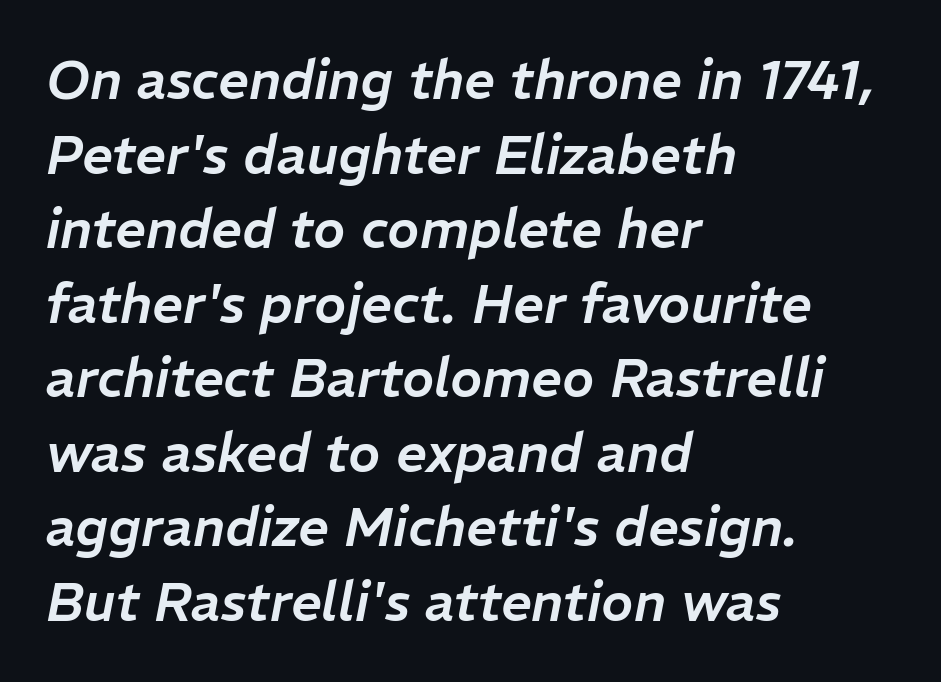
The image shows 54 px text type, italic (leaning right); set left-aligned, normal line spacing (1.38x), normal letter spacing, not underlined; low stroke contrast and a medium x-height.
